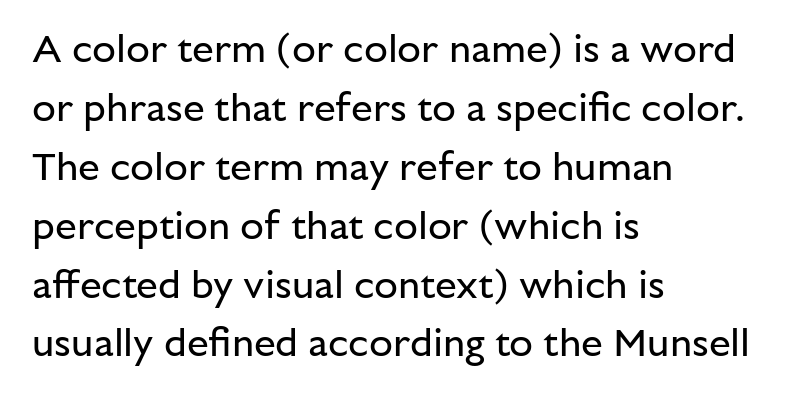
Check where the strokes stop: nothing finishes them off — pure sans. Short note: letters normally spaced. Compared with a typical body face, this is equally light or lighter still. Characters remain perfectly vertical along every line. Each row of text sits above clean, open space.
